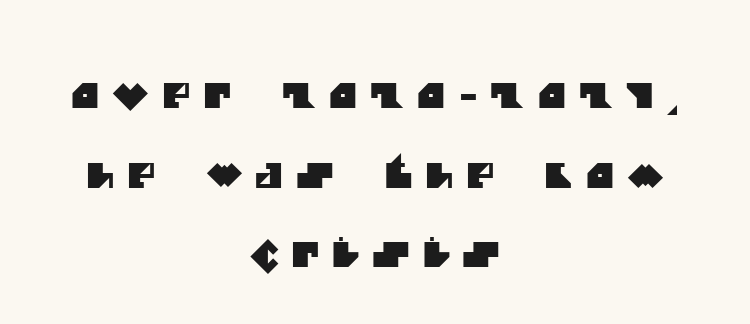
{"serif": "no", "width": "normal", "stroke_contrast": "medium", "x_height": "large", "monospaced": "no", "underline": "no", "align": "center", "line_spacing": "loose", "line_spacing_ratio": 2.34, "letter_spacing": "wide", "letter_spacing_em": 0.38, "glyph_px": 34}
